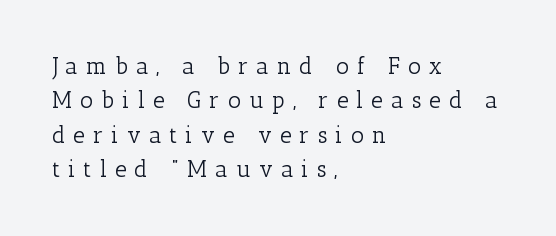
The image shows 23 px text type, upright; set left-aligned, normal line spacing (1.5x), unusually wide letter spacing (+0.35 em), not underlined.
